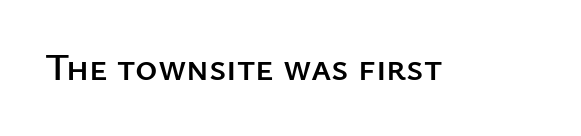
The string is rendered with underlining switched off. Is this a sans? Yes — the strokes have no serifs. Character widths vary here, with narrow letters taking less room than wide ones. Posture: vertical. These lines keep a tight, regular rhythm from letter to letter.
